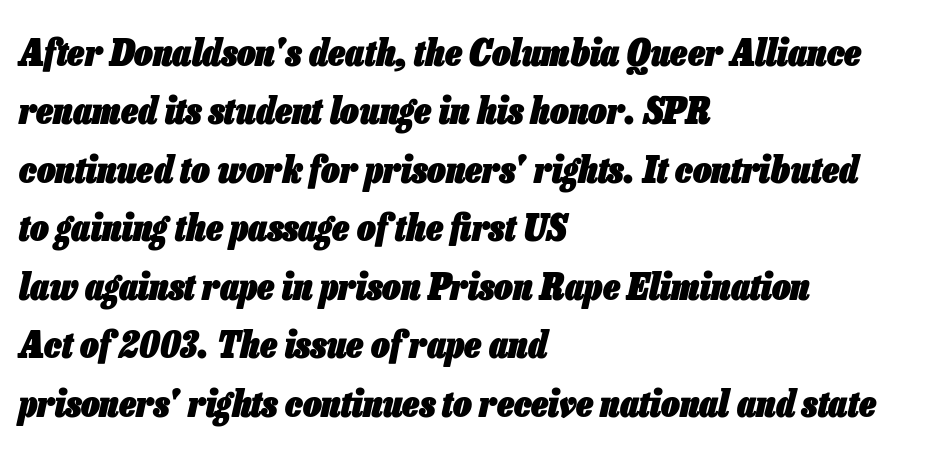
Q: Is the text bold? A: Yes.
Q: Is the text italic (slanted)? A: Yes, it leans right by about 13 degrees.
Q: Is the text underlined? A: No.
Q: How is the paragraph aligned? A: Left-aligned.
Q: Is the spacing between letters normal or unusually wide? A: Normal.
Q: Is the spacing between lines tight, normal or loose? A: Normal.
Q: Width (condensed, normal, or wide)? A: Condensed.
Q: Stroke contrast? A: Low.
Q: x-height? A: Medium.
Q: Monospaced? A: No.
